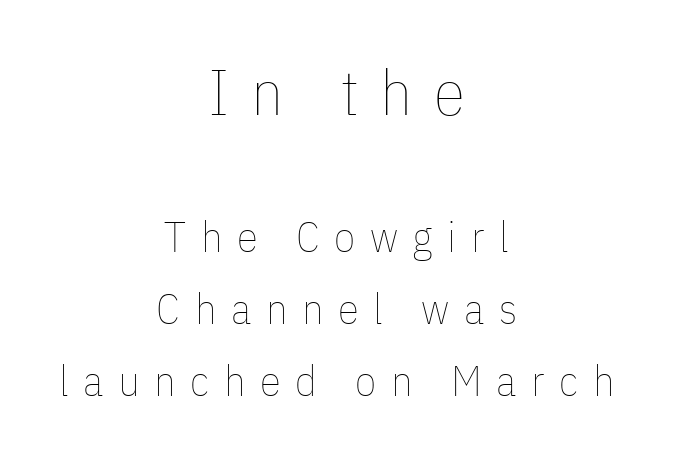
Q: Is the text bold? A: No.
Q: Is the text italic (slanted)? A: No, it is upright.
Q: Is the text underlined? A: No.
Q: How is the paragraph aligned? A: Centered.
Q: Is the spacing between letters normal or unusually wide? A: Unusually wide.
Q: Is the spacing between lines tight, normal or loose? A: Normal.
Q: Which block of text is set in a larger size, the first (top) or the second (bottom)? A: The first (top) one.
Q: Width (condensed, normal, or wide)? A: Condensed.
Q: Stroke contrast? A: Low.
Q: x-height? A: Medium.
Q: Monospaced? A: No.
